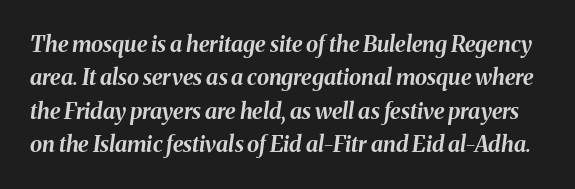
Q: Is the text bold? A: Yes.
Q: Is the text italic (slanted)? A: Yes, it leans right by about 8 degrees.
Q: Is the text underlined? A: No.
Q: Is the spacing between letters normal or unusually wide? A: Normal.
Q: Is the spacing between lines tight, normal or loose? A: Normal.
